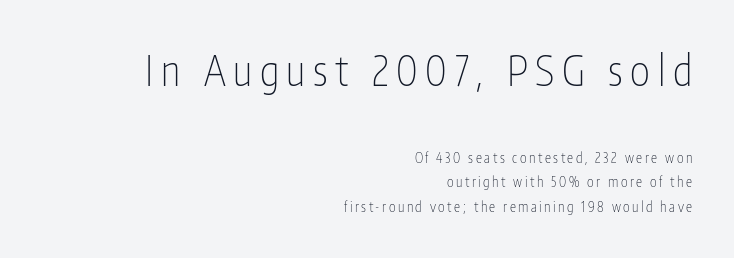
Q: Is the text bold? A: No.
Q: Is the text italic (slanted)? A: No, it is upright.
Q: Is the typeface a serif or a sans-serif typeface? A: Sans-serif.
Q: Is the text underlined? A: No.
Q: How is the paragraph aligned? A: Right-aligned.
Q: Which block of text is set in a larger size, the first (top) or the second (bottom)? A: The first (top) one.
Q: Width (condensed, normal, or wide)? A: Condensed.
Q: Stroke contrast? A: Low.
Q: x-height? A: Medium.
Q: Monospaced? A: No.
